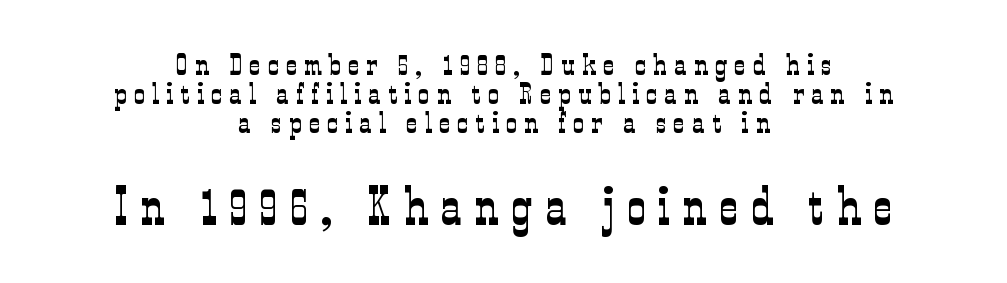
{"serif": "yes", "italic": "no", "bold": "no", "weight": "light", "width": "condensed", "stroke_contrast": "low", "x_height": "medium", "monospaced": "no", "underline": "no", "align": "center", "line_spacing": "tight", "line_spacing_ratio": 0.97, "letter_spacing": "wide", "letter_spacing_em": 0.25, "larger_block": "second", "size_ratio": 1.73, "glyph_px": 52}
